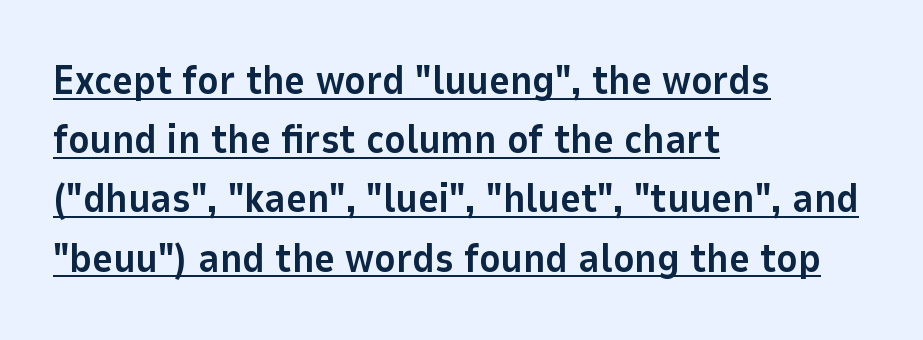
Q: Is the text bold? A: Yes.
Q: Is the text italic (slanted)? A: No, it is upright.
Q: Is the typeface a serif or a sans-serif typeface? A: Sans-serif.
Q: Is the text underlined? A: Yes.
Q: How is the paragraph aligned? A: Left-aligned.
Q: Is the spacing between letters normal or unusually wide? A: Normal.
Q: Is the spacing between lines tight, normal or loose? A: Normal.
Q: Width (condensed, normal, or wide)? A: Normal.
Q: Stroke contrast? A: Low.
Q: x-height? A: Medium.
Q: Monospaced? A: No.
